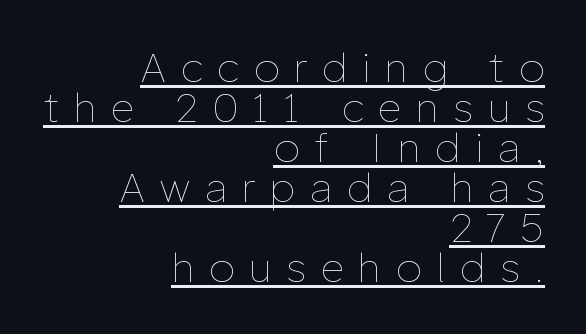
The image shows 40 px thin type, upright; set right-aligned, tight line spacing (1.0x), unusually wide letter spacing (+0.39 em), underlined; low stroke contrast and a medium x-height.
